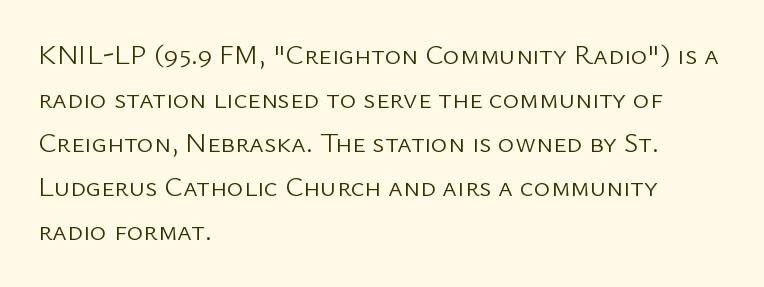
The weight tops out at a normal text grade. Unmarked baselines from the first word to the last. This sample uses an upright cut, with every glyph sitting square on the baseline. Notice how the passage keeps a crisp vertical edge on the left only. Horizontal bands of white between lines are of average thickness. Between one letter and the next there's only the usual sliver of space.
